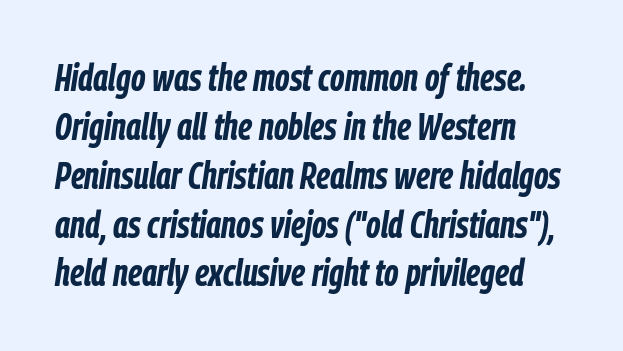
The image shows 37 px bold, condensed type, italic (leaning right); set left-aligned, normal line spacing (1.32x), normal letter spacing, not underlined; low stroke contrast and a medium x-height.
